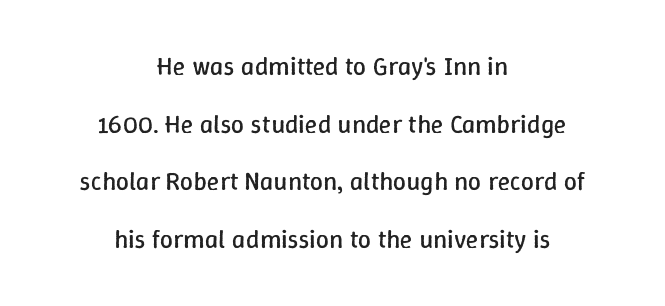
The image shows 26 px text type, upright; set centered, loose line spacing (2.22x), normal letter spacing, not underlined.
